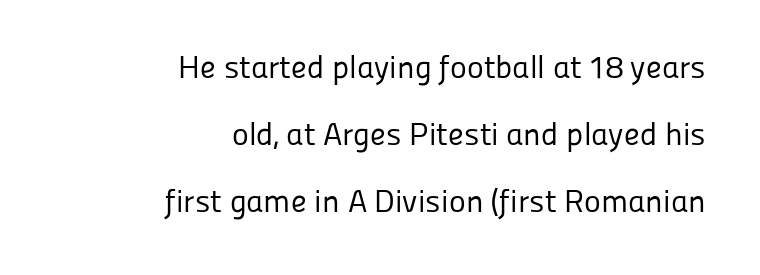
{"serif": "no", "italic": "no", "bold": "no", "weight": "regular", "width": "normal", "stroke_contrast": "low", "x_height": "medium", "monospaced": "no", "underline": "no", "align": "right", "line_spacing": "loose", "line_spacing_ratio": 2.1, "letter_spacing": "normal", "letter_spacing_em": 0.0, "glyph_px": 32}
